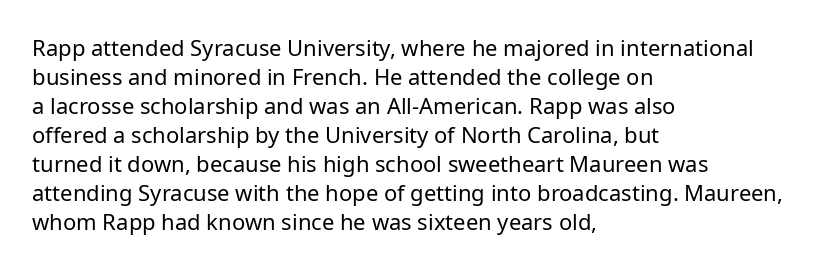
{"italic": "no", "bold": "no", "underline": "no", "align": "left", "line_spacing": "normal", "line_spacing_ratio": 1.32, "letter_spacing": "normal", "letter_spacing_em": 0.0, "glyph_px": 22}
